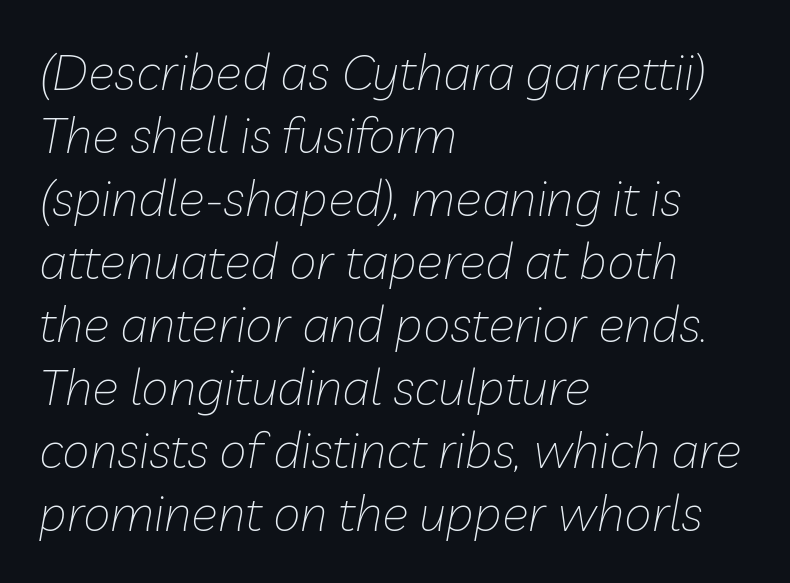
{"italic": "yes", "lean": "right", "slant_degrees": 10, "bold": "no", "weight": "thin", "width": "normal", "stroke_contrast": "low", "x_height": "medium", "monospaced": "no", "underline": "no", "align": "left", "line_spacing": "normal", "line_spacing_ratio": 1.26, "letter_spacing": "normal", "letter_spacing_em": 0.0, "glyph_px": 50}
